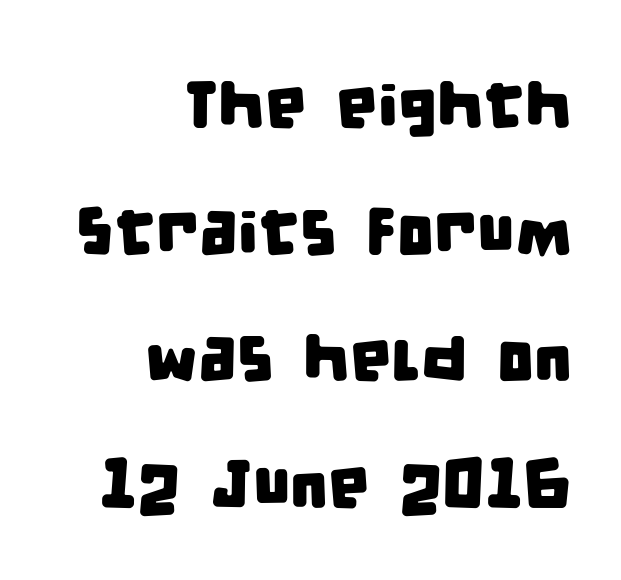
Decoration check: the copy has no underline. The passage shown has conventional tracking throughout. Varying glyph widths throughout — classic text-font behaviour. The space between consecutive lines is lavish. These lines are composed in type without serifs.
